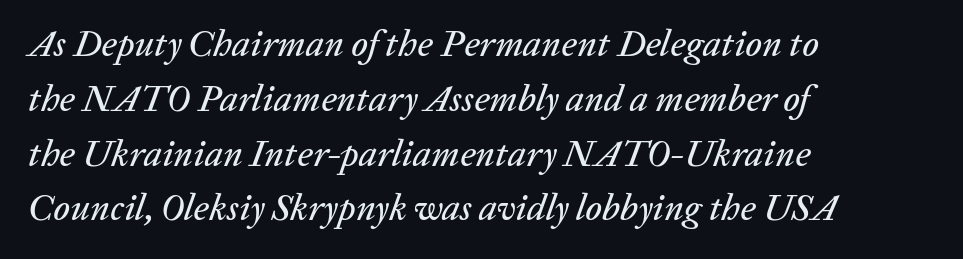
The image shows 37 px text type, italic (leaning right); set left-aligned, normal line spacing (1.48x), normal letter spacing, not underlined; low stroke contrast and a medium x-height.
